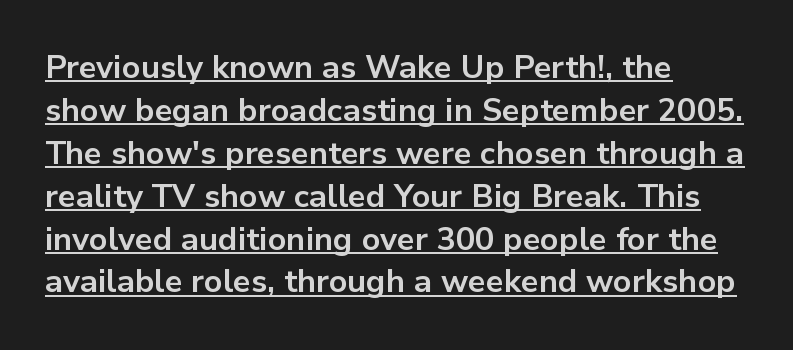
Q: Is the text bold? A: Yes.
Q: Is the text italic (slanted)? A: No, it is upright.
Q: Is the typeface a serif or a sans-serif typeface? A: Sans-serif.
Q: Is the text underlined? A: Yes.
Q: How is the paragraph aligned? A: Left-aligned.
Q: Is the spacing between letters normal or unusually wide? A: Normal.
Q: Is the spacing between lines tight, normal or loose? A: Normal.
Q: Width (condensed, normal, or wide)? A: Normal.
Q: Stroke contrast? A: Low.
Q: x-height? A: Medium.
Q: Monospaced? A: No.
